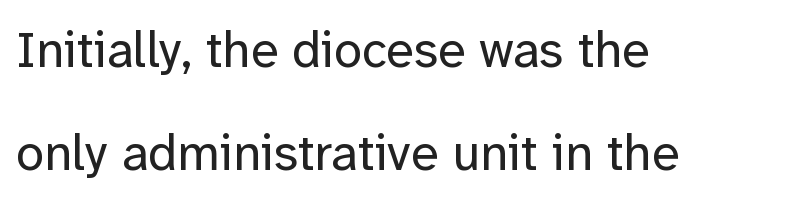
Q: Is the text bold? A: No.
Q: Is the text italic (slanted)? A: No, it is upright.
Q: Is the typeface a serif or a sans-serif typeface? A: Sans-serif.
Q: Is the text underlined? A: No.
Q: How is the paragraph aligned? A: Left-aligned.
Q: Is the spacing between letters normal or unusually wide? A: Normal.
Q: Is the spacing between lines tight, normal or loose? A: Loose.
Q: Width (condensed, normal, or wide)? A: Normal.
Q: Stroke contrast? A: Low.
Q: x-height? A: Medium.
Q: Monospaced? A: No.
